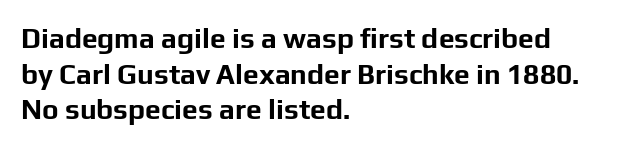
These lines sit exactly where default settings would place them. Designer's note — italics off, roman on. These lines are composed in type without serifs. Typographic density is high because the face is bold. Honestly, there is no underline to notice here at all.
